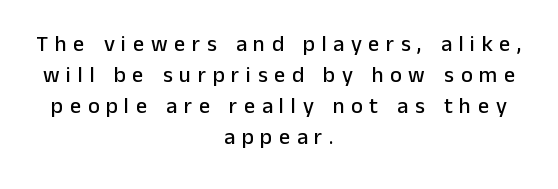
Q: Is the text italic (slanted)? A: No, it is upright.
Q: Is the text underlined? A: No.
Q: How is the paragraph aligned? A: Centered.
Q: Is the spacing between letters normal or unusually wide? A: Unusually wide.
Q: Is the spacing between lines tight, normal or loose? A: Normal.
